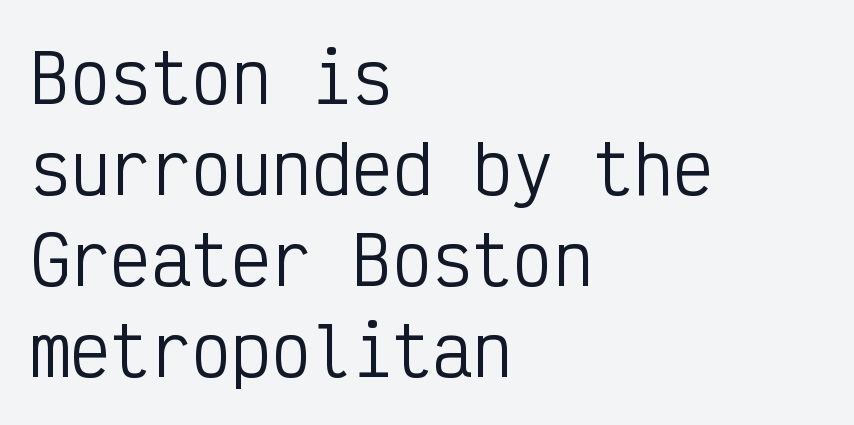
The image shows 67 px regular-weight, condensed sans-serif type, upright, monospaced; set left-aligned, normal line spacing (1.36x), normal letter spacing, not underlined; low stroke contrast and a medium x-height.
